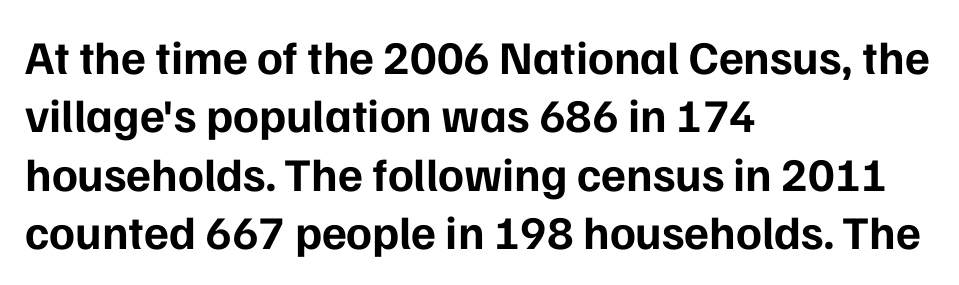
{"serif": "no", "italic": "no", "bold": "yes", "weight": "bold", "width": "normal", "stroke_contrast": "low", "x_height": "medium", "monospaced": "no", "underline": "no", "align": "left", "line_spacing_ratio": 1.24, "letter_spacing": "normal", "letter_spacing_em": 0.0, "glyph_px": 47}
